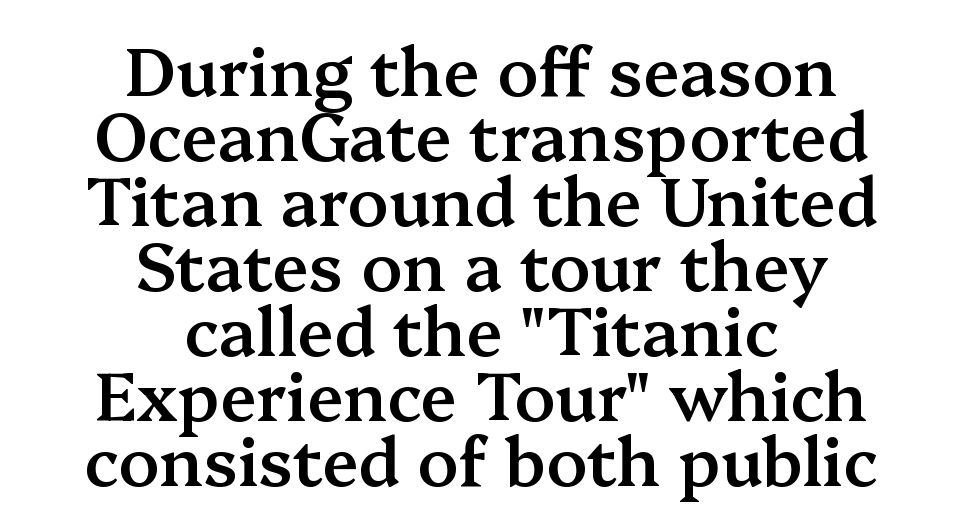
Q: Is the text bold? A: Semi-bold.
Q: Is the text italic (slanted)? A: No, it is upright.
Q: Is the typeface a serif or a sans-serif typeface? A: Serif.
Q: Is the text underlined? A: No.
Q: How is the paragraph aligned? A: Centered.
Q: Is the spacing between letters normal or unusually wide? A: Normal.
Q: Is the spacing between lines tight, normal or loose? A: Tight.
Q: Width (condensed, normal, or wide)? A: Normal.
Q: Stroke contrast? A: Medium.
Q: x-height? A: Medium.
Q: Monospaced? A: No.
